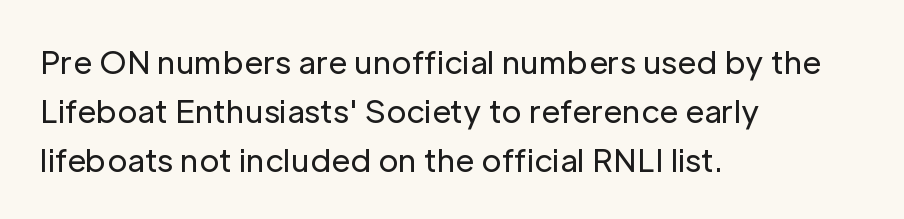
{"serif": "no", "italic": "no", "bold": "no", "weight": "regular", "width": "normal", "stroke_contrast": "low", "x_height": "medium", "monospaced": "no", "underline": "no", "align": "left", "line_spacing": "normal", "line_spacing_ratio": 1.58, "letter_spacing": "normal", "letter_spacing_em": 0.0, "glyph_px": 31}
